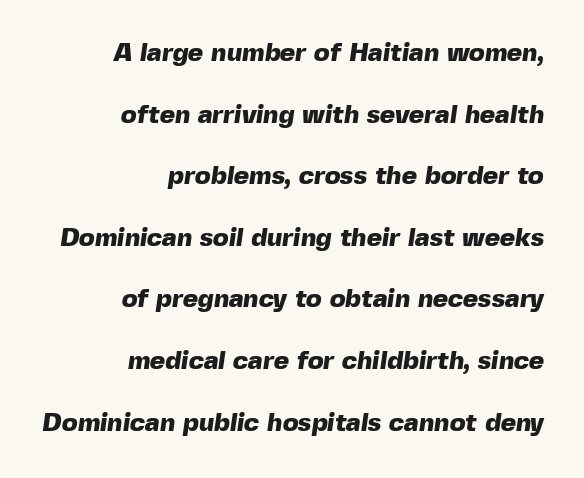
Is the block centered? No — it sits flush against the right margin. The string is rendered with underlining switched off. Nothing unusual about the tracking: characters are spaced as the font intends. Leading: increased. Look at the stroke-to-counter ratio: heavy, a bold.
